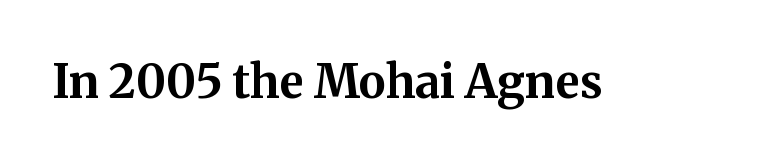
The image shows 46 px bold serif type, upright; set normal letter spacing, not underlined; medium stroke contrast and a medium x-height.
